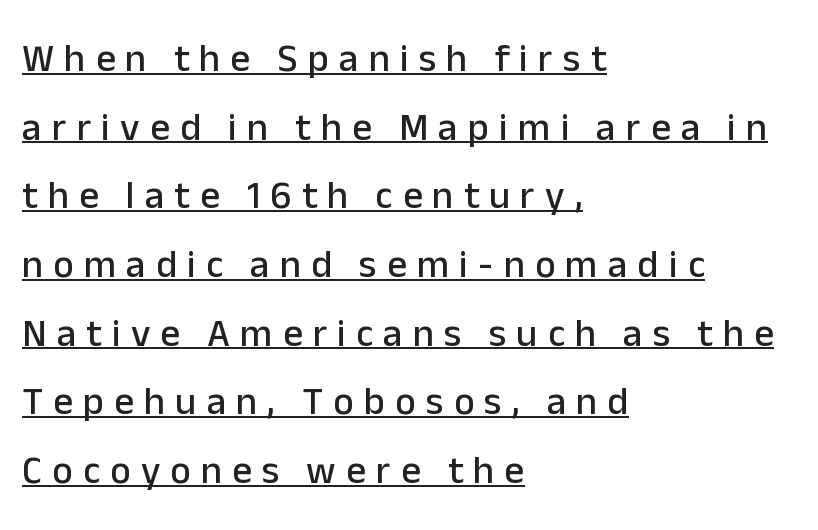
Q: Is the text italic (slanted)? A: No, it is upright.
Q: Is the typeface a serif or a sans-serif typeface? A: Sans-serif.
Q: Is the text underlined? A: Yes.
Q: How is the paragraph aligned? A: Left-aligned.
Q: Is the spacing between letters normal or unusually wide? A: Unusually wide.
Q: Width (condensed, normal, or wide)? A: Normal.
Q: Stroke contrast? A: Low.
Q: x-height? A: Medium.
Q: Monospaced? A: No.
